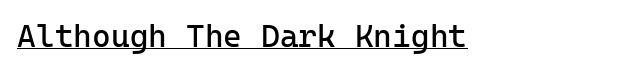
This rendering employs a face without finishing strokes, i.e., a sans-serif. A continuous stroke trails under the words, as in a hyperlink. Weight: not bold — regular or lighter. Posture: straight, roman, zero tilt. Letter spacing: default.
